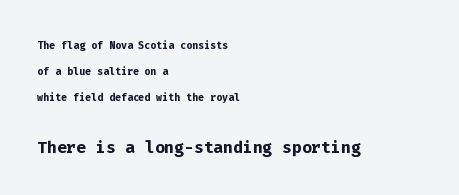
{"italic": "no", "bold": "yes", "underline": "no", "align": "left", "line_spacing_ratio": 1.86, "letter_spacing": "normal", "letter_spacing_em": 0.0, "larger_block": "second", "size_ratio": 1.64, "glyph_px": 23}
